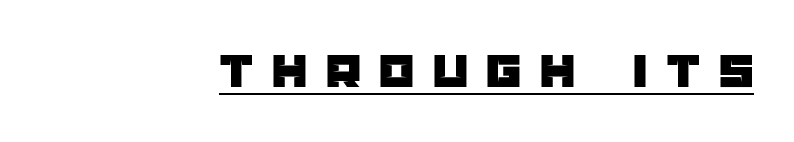
Q: Is the text italic (slanted)? A: No, it is upright.
Q: Is the typeface a serif or a sans-serif typeface? A: Sans-serif.
Q: Is the text underlined? A: Yes.
Q: Is the spacing between letters normal or unusually wide? A: Unusually wide.
Q: Width (condensed, normal, or wide)? A: Normal.
Q: Stroke contrast? A: Low.
Q: x-height? A: Large.
Q: Monospaced? A: No.
